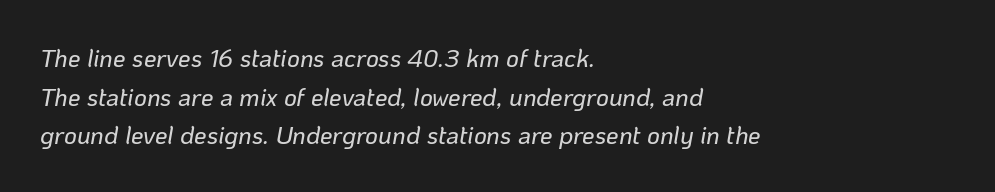
{"italic": "yes", "lean": "right", "slant_degrees": 10, "underline": "no", "align": "left", "line_spacing": "normal", "line_spacing_ratio": 1.55, "letter_spacing": "normal", "letter_spacing_em": 0.0, "glyph_px": 25}
